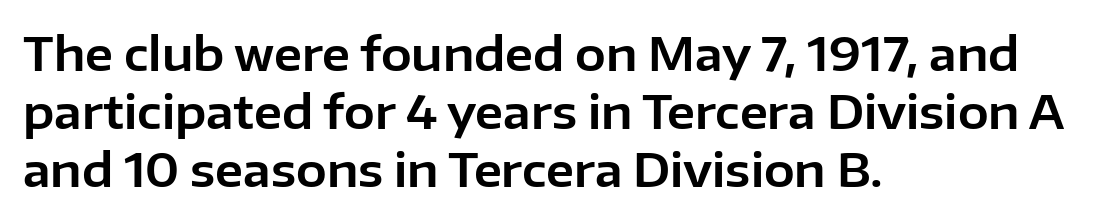
Q: Is the text italic (slanted)? A: No, it is upright.
Q: Is the typeface a serif or a sans-serif typeface? A: Sans-serif.
Q: Is the text underlined? A: No.
Q: How is the paragraph aligned? A: Left-aligned.
Q: Is the spacing between letters normal or unusually wide? A: Normal.
Q: Is the spacing between lines tight, normal or loose? A: Normal.
Q: Width (condensed, normal, or wide)? A: Normal.
Q: Stroke contrast? A: Low.
Q: x-height? A: Medium.
Q: Monospaced? A: No.
